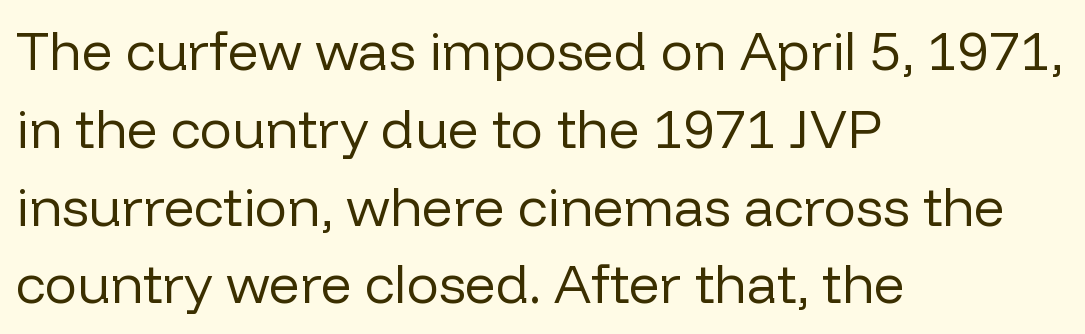
Q: Is the text bold? A: No.
Q: Is the text italic (slanted)? A: No, it is upright.
Q: Is the typeface a serif or a sans-serif typeface? A: Sans-serif.
Q: Is the text underlined? A: No.
Q: How is the paragraph aligned? A: Left-aligned.
Q: Is the spacing between letters normal or unusually wide? A: Normal.
Q: Is the spacing between lines tight, normal or loose? A: Normal.
Q: Width (condensed, normal, or wide)? A: Normal.
Q: Stroke contrast? A: Low.
Q: x-height? A: Medium.
Q: Monospaced? A: No.
